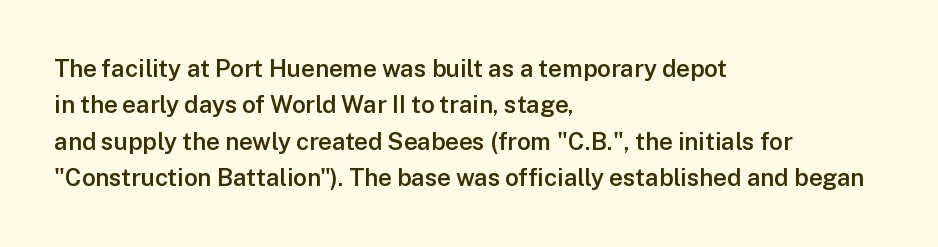
Q: Is the text bold? A: Semi-bold.
Q: Is the text italic (slanted)? A: No, it is upright.
Q: Is the text underlined? A: No.
Q: How is the paragraph aligned? A: Left-aligned.
Q: Is the spacing between letters normal or unusually wide? A: Normal.
Q: Is the spacing between lines tight, normal or loose? A: Normal.
